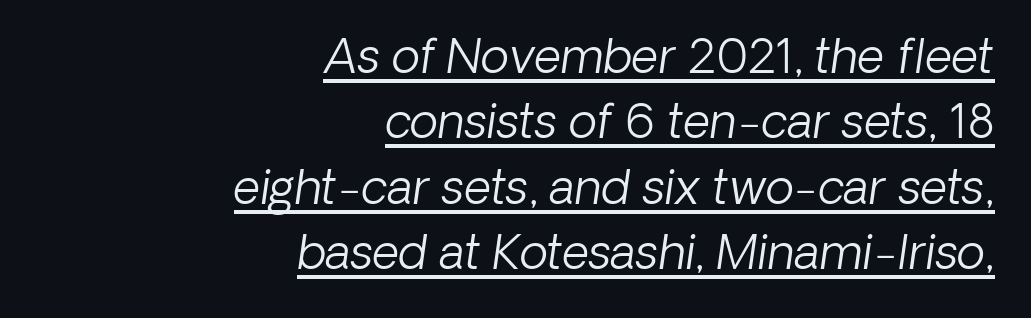
{"serif": "no", "bold": "no", "weight": "light", "width": "normal", "stroke_contrast": "low", "x_height": "medium", "monospaced": "no", "underline": "yes", "align": "right", "line_spacing": "normal", "line_spacing_ratio": 1.39, "letter_spacing": "normal", "letter_spacing_em": 0.0, "glyph_px": 47}
